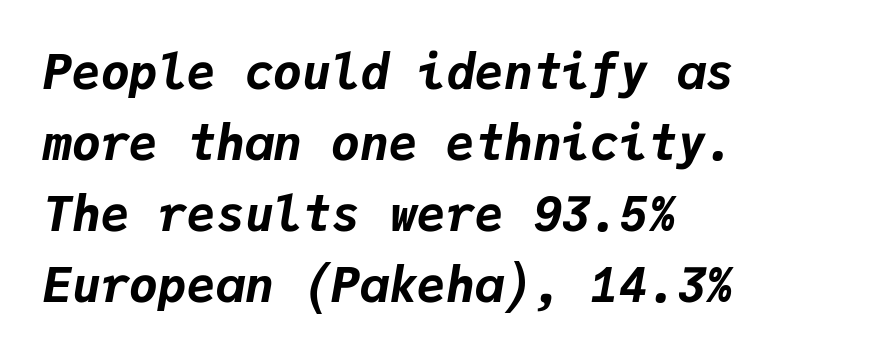
The image shows 48 px bold type, italic (leaning right), monospaced; set left-aligned, normal line spacing (1.48x), normal letter spacing, not underlined; low stroke contrast and a medium x-height.
